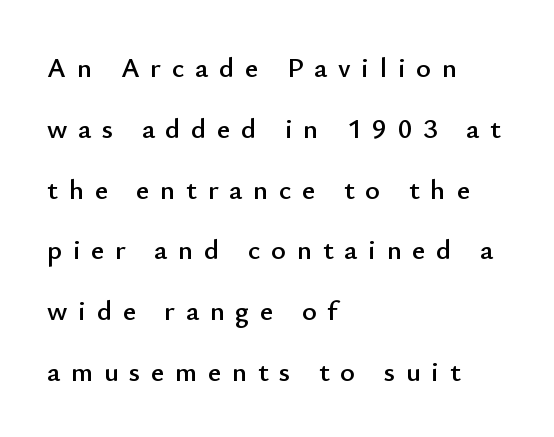
{"serif": "no", "italic": "no", "width": "normal", "stroke_contrast": "low", "x_height": "small", "monospaced": "no", "underline": "no", "align": "left", "line_spacing": "loose", "line_spacing_ratio": 2.17, "letter_spacing": "wide", "letter_spacing_em": 0.39, "glyph_px": 28}
